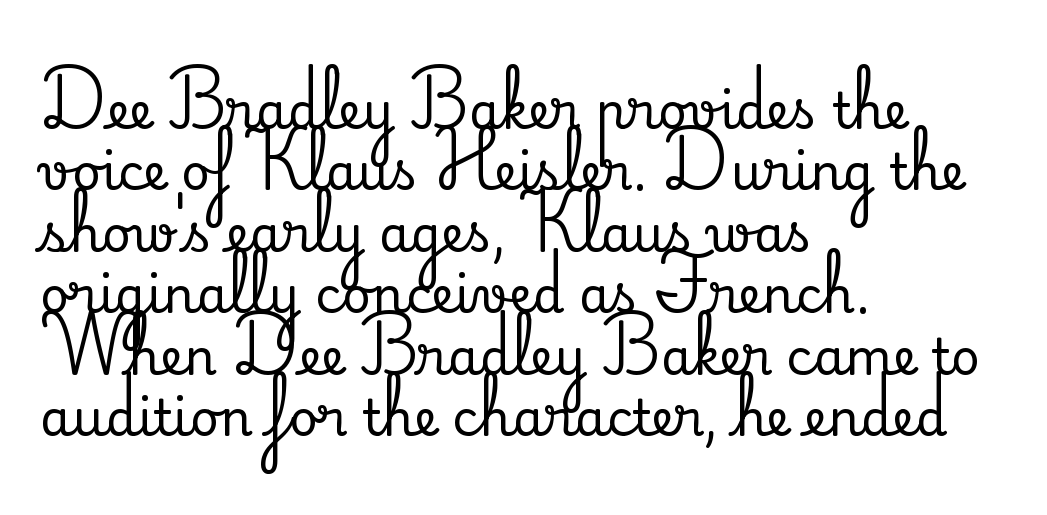
{"serif": "yes", "italic": "no", "width": "normal", "stroke_contrast": "medium", "x_height": "small", "monospaced": "no", "underline": "no", "align": "left", "line_spacing_ratio": 1.23, "letter_spacing": "normal", "letter_spacing_em": 0.0, "glyph_px": 50}
